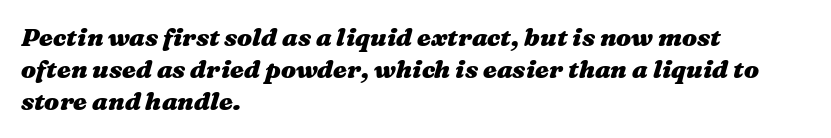
Q: Is the text bold? A: Yes.
Q: Is the text italic (slanted)? A: Yes, it leans right by about 16 degrees.
Q: Is the text underlined? A: No.
Q: How is the paragraph aligned? A: Left-aligned.
Q: Is the spacing between letters normal or unusually wide? A: Normal.
Q: Is the spacing between lines tight, normal or loose? A: Normal.
